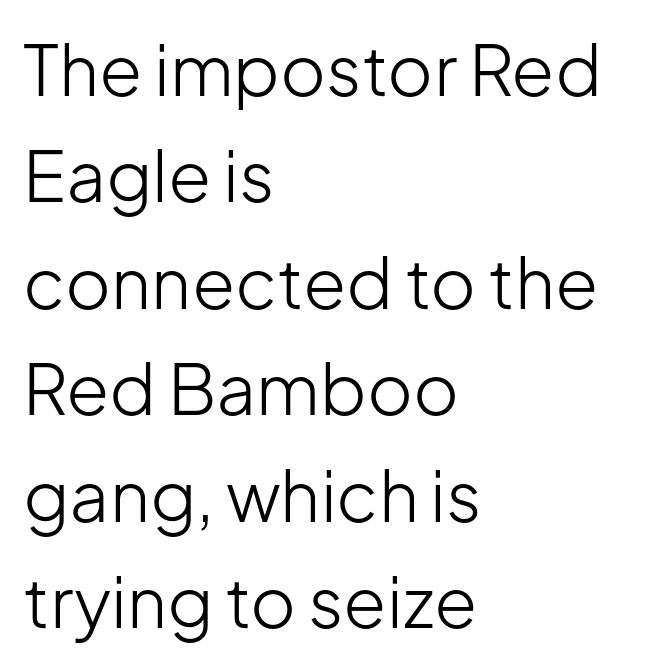
Note the varied advance widths — an 'i' is clearly narrower than an 'm'. A classic flush-left, rag-right setting is used for this passage. This rendering features lettering with no underline. Heaviness? Minimal to ordinary, like unemphasized prose. Successive baselines arrive at the customary interval. Nothing unusual about the tracking: characters are spaced as the font intends.
